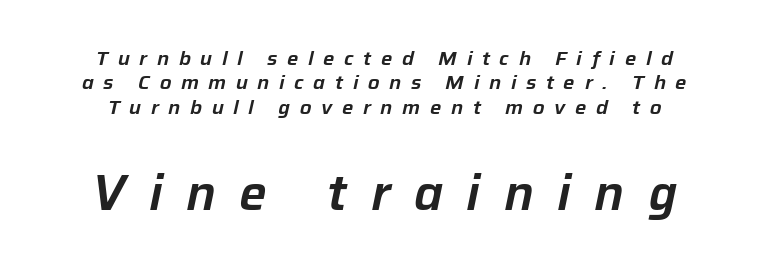
There's an unmistakable incline to the writing here. The tracking jumps out immediately: characters are airy and widely separated. Character widths vary here, with narrow letters taking less room than wide ones. A student would call this center alignment; a typographer would say set centered. Lines of text with bare space underneath.
